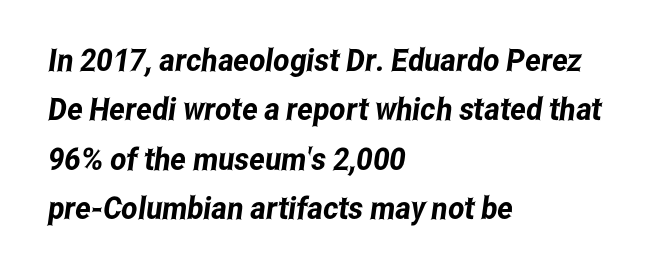
The image shows 31 px condensed sans-serif type; set left-aligned, normal line spacing (1.59x), normal letter spacing, not underlined; low stroke contrast and a medium x-height.
